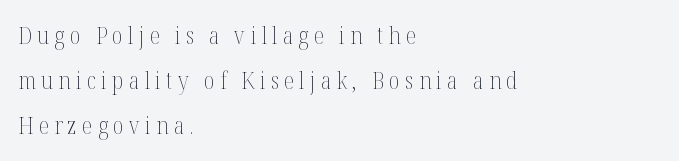
{"italic": "no", "bold": "no", "underline": "no", "align": "left", "line_spacing_ratio": 1.88, "letter_spacing": "wide", "letter_spacing_em": 0.22, "glyph_px": 24}
